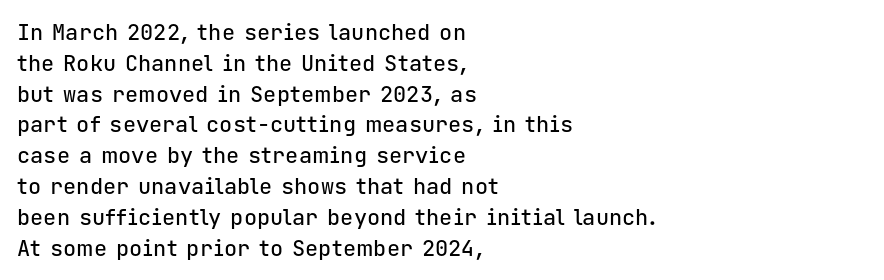
The image shows 22 px text type, upright; set left-aligned, normal line spacing (1.4x), normal letter spacing, not underlined.
